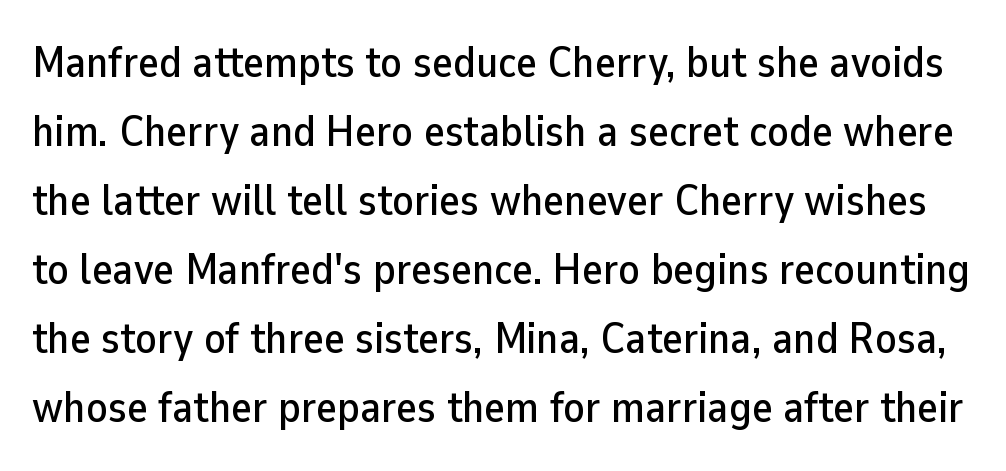
{"serif": "no", "italic": "no", "width": "normal", "stroke_contrast": "low", "x_height": "medium", "monospaced": "no", "underline": "no", "line_spacing": "normal", "line_spacing_ratio": 1.57, "letter_spacing": "normal", "letter_spacing_em": 0.0, "glyph_px": 44}
